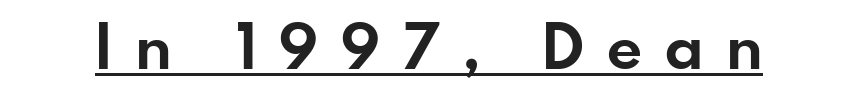
The image shows 62 px bold sans-serif type, upright; set unusually wide letter spacing (+0.37 em), underlined; low stroke contrast and a small x-height.
